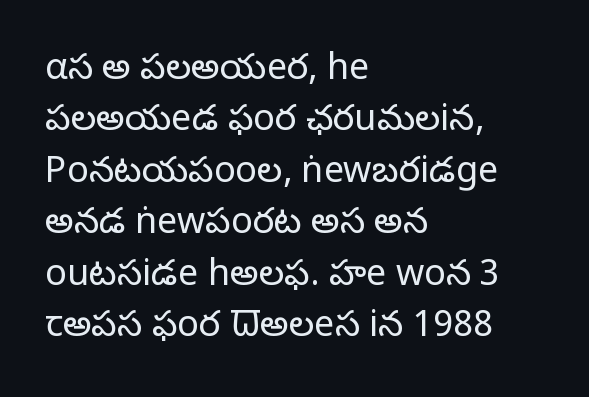
Q: Is the text bold? A: No.
Q: Is the text italic (slanted)? A: No, it is upright.
Q: Is the typeface a serif or a sans-serif typeface? A: Sans-serif.
Q: Is the text underlined? A: No.
Q: How is the paragraph aligned? A: Left-aligned.
Q: Is the spacing between letters normal or unusually wide? A: Normal.
Q: Is the spacing between lines tight, normal or loose? A: Normal.
Q: Width (condensed, normal, or wide)? A: Normal.
Q: Stroke contrast? A: Low.
Q: x-height? A: Medium.
Q: Monospaced? A: No.
